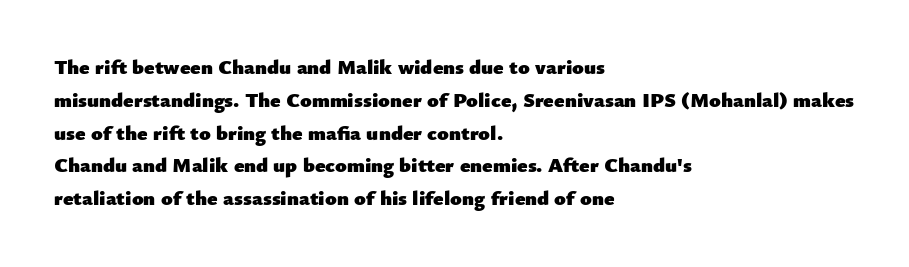
Q: Is the text bold? A: Yes.
Q: Is the text italic (slanted)? A: No, it is upright.
Q: Is the text underlined? A: No.
Q: How is the paragraph aligned? A: Left-aligned.
Q: Is the spacing between letters normal or unusually wide? A: Normal.
Q: Is the spacing between lines tight, normal or loose? A: Normal.
